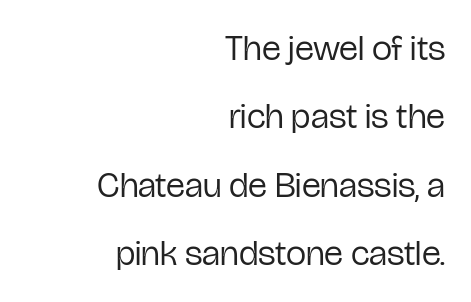
The image shows 36 px regular-weight, condensed sans-serif type, upright; set right-aligned, loose line spacing (1.9x), normal letter spacing, not underlined; low stroke contrast and a medium x-height.
